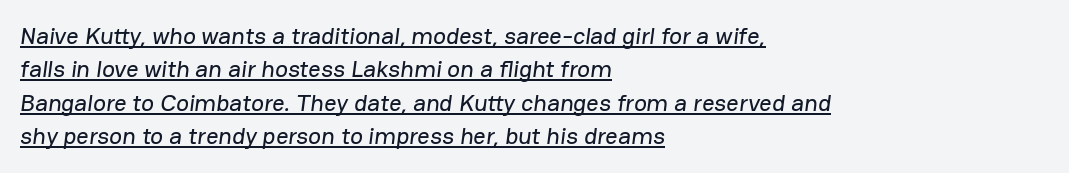
Q: Is the text underlined? A: Yes.
Q: How is the paragraph aligned? A: Left-aligned.
Q: Is the spacing between letters normal or unusually wide? A: Normal.
Q: Is the spacing between lines tight, normal or loose? A: Normal.
